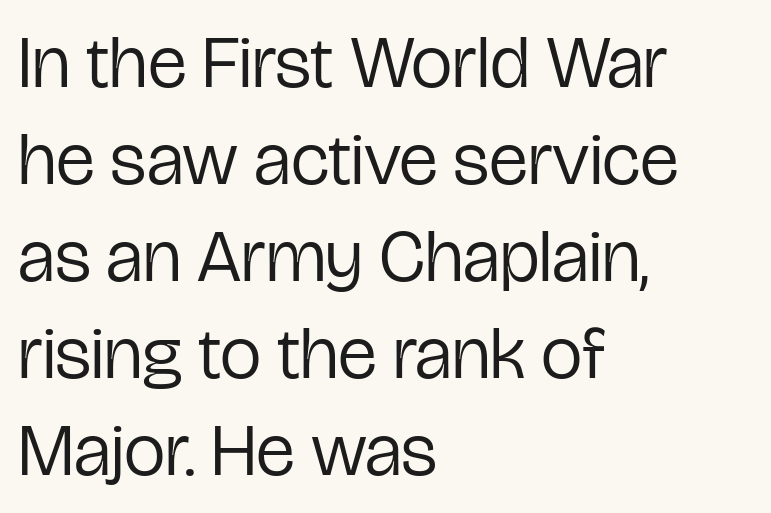
Q: Is the text bold? A: No.
Q: Is the text italic (slanted)? A: No, it is upright.
Q: Is the typeface a serif or a sans-serif typeface? A: Sans-serif.
Q: Is the text underlined? A: No.
Q: How is the paragraph aligned? A: Left-aligned.
Q: Is the spacing between letters normal or unusually wide? A: Normal.
Q: Is the spacing between lines tight, normal or loose? A: Normal.
Q: Width (condensed, normal, or wide)? A: Condensed.
Q: Stroke contrast? A: Low.
Q: x-height? A: Medium.
Q: Monospaced? A: No.
